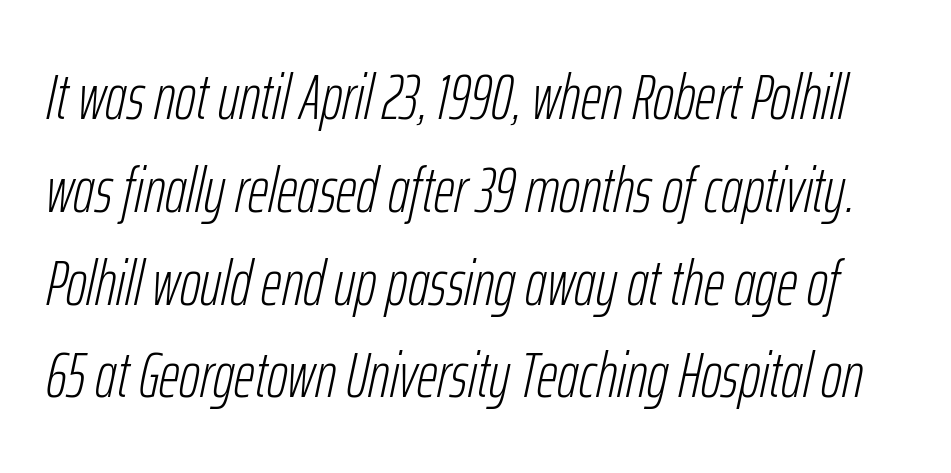
Q: Is the text bold? A: No.
Q: Is the text italic (slanted)? A: Yes, it leans right by about 12 degrees.
Q: Is the text underlined? A: No.
Q: Is the spacing between letters normal or unusually wide? A: Normal.
Q: Is the spacing between lines tight, normal or loose? A: Normal.
Q: Width (condensed, normal, or wide)? A: Condensed.
Q: Stroke contrast? A: Low.
Q: x-height? A: Medium.
Q: Monospaced? A: No.
